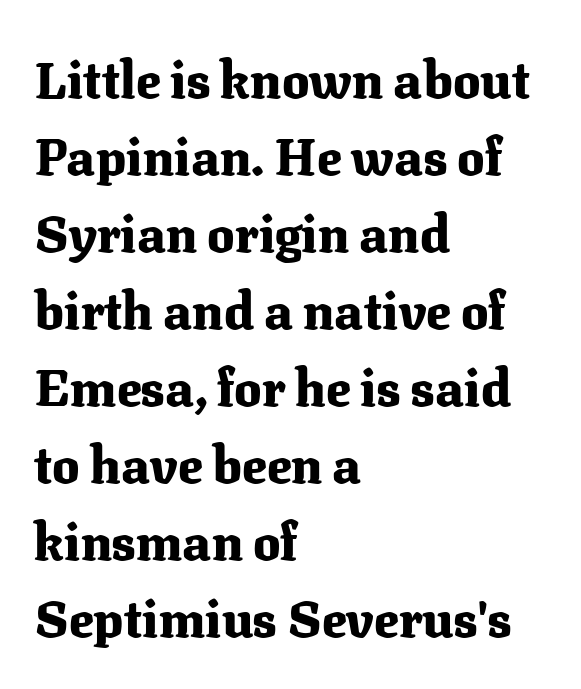
{"serif": "yes", "italic": "no", "bold": "yes", "weight": "heavy", "width": "normal", "stroke_contrast": "medium", "x_height": "medium", "monospaced": "no", "underline": "no", "align": "left", "line_spacing": "normal", "line_spacing_ratio": 1.51, "letter_spacing": "normal", "letter_spacing_em": 0.0, "glyph_px": 51}
